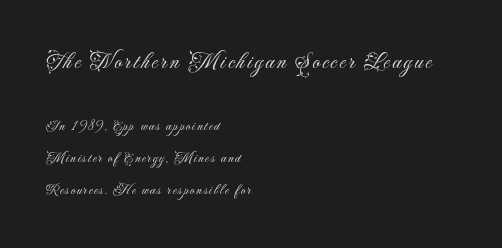
The image shows 23 px text type; set left-aligned, loose line spacing (2.29x), not underlined; the first (top) block is 1.64x larger.
